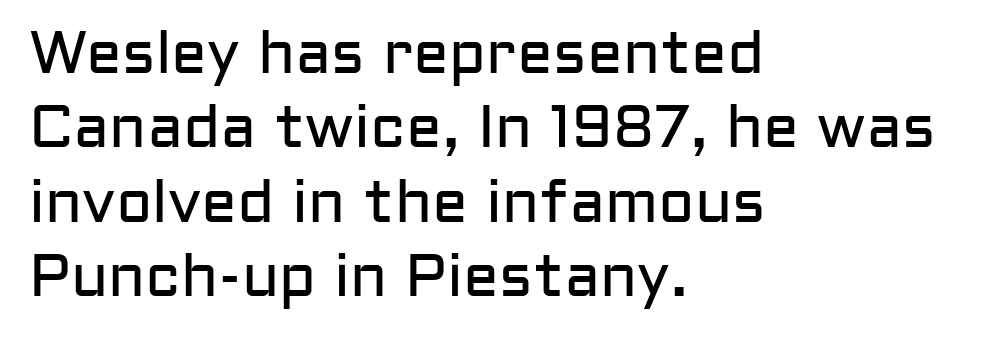
{"serif": "no", "italic": "no", "bold": "no", "weight": "regular", "width": "normal", "stroke_contrast": "low", "x_height": "medium", "monospaced": "no", "underline": "no", "align": "left", "line_spacing_ratio": 1.24, "letter_spacing": "normal", "letter_spacing_em": 0.0, "glyph_px": 60}
